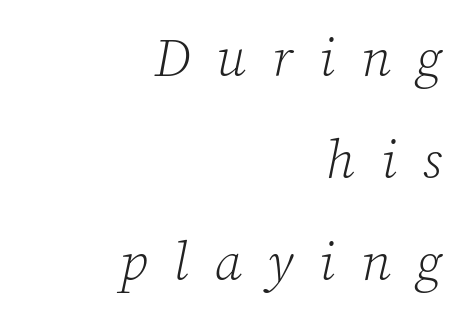
Q: Is the text bold? A: No.
Q: Is the text italic (slanted)? A: Yes, it leans right by about 12 degrees.
Q: Is the typeface a serif or a sans-serif typeface? A: Serif.
Q: Is the text underlined? A: No.
Q: How is the paragraph aligned? A: Right-aligned.
Q: Is the spacing between letters normal or unusually wide? A: Unusually wide.
Q: Is the spacing between lines tight, normal or loose? A: Loose.
Q: Width (condensed, normal, or wide)? A: Normal.
Q: Stroke contrast? A: Low.
Q: x-height? A: Medium.
Q: Monospaced? A: No.
